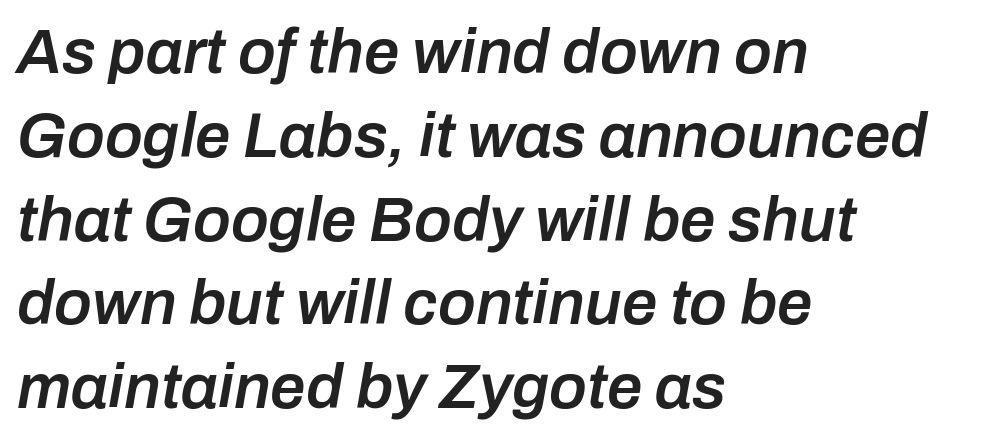
The image shows 63 px semibold type, italic (leaning right); set left-aligned, normal line spacing (1.33x), normal letter spacing, not underlined; low stroke contrast and a medium x-height.
